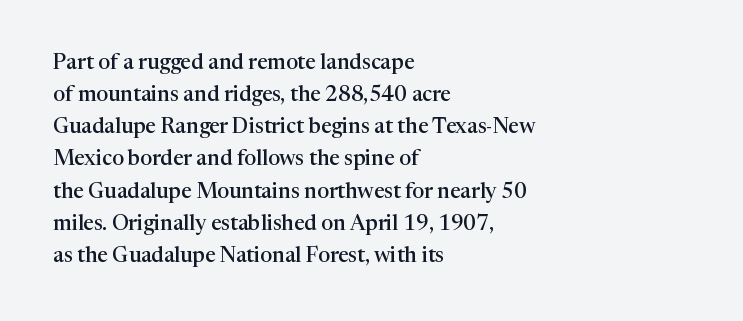
Q: Is the text bold? A: Semi-bold.
Q: Is the text italic (slanted)? A: No, it is upright.
Q: Is the text underlined? A: No.
Q: How is the paragraph aligned? A: Left-aligned.
Q: Is the spacing between letters normal or unusually wide? A: Normal.
Q: Is the spacing between lines tight, normal or loose? A: Normal.
